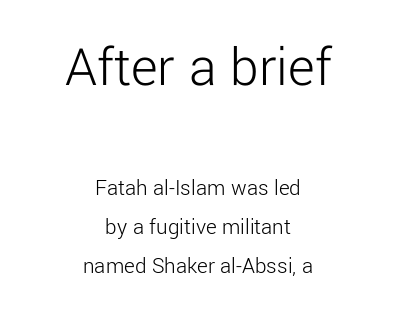
The image shows 57 px light sans-serif type, upright; set centered, normal line spacing (1.69x), normal letter spacing, not underlined; the first (top) block is 2.48x larger; low stroke contrast and a medium x-height.
